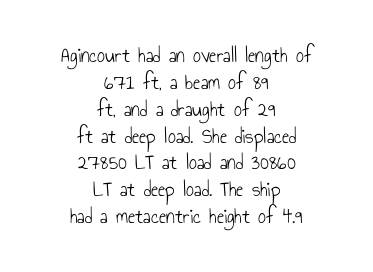
{"italic": "no", "bold": "no", "underline": "no", "align": "center", "line_spacing_ratio": 1.22, "letter_spacing": "normal", "letter_spacing_em": 0.0, "glyph_px": 22}
